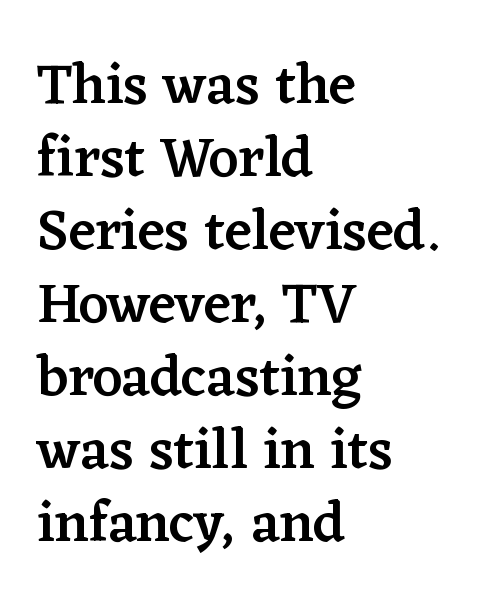
{"serif": "yes", "italic": "no", "bold": "semi", "weight": "semibold", "width": "normal", "stroke_contrast": "low", "x_height": "medium", "monospaced": "no", "underline": "no", "align": "left", "line_spacing": "normal", "line_spacing_ratio": 1.28, "letter_spacing": "normal", "letter_spacing_em": 0.0, "glyph_px": 57}
